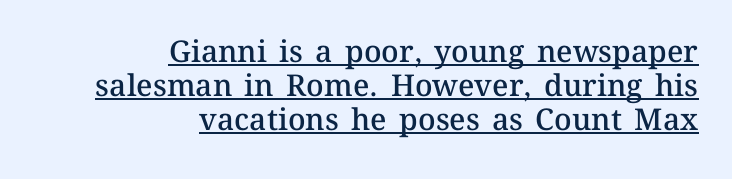
The image shows 30 px semibold type, upright; set right-aligned, tight line spacing (1.13x), normal letter spacing, underlined; medium stroke contrast and a medium x-height.
